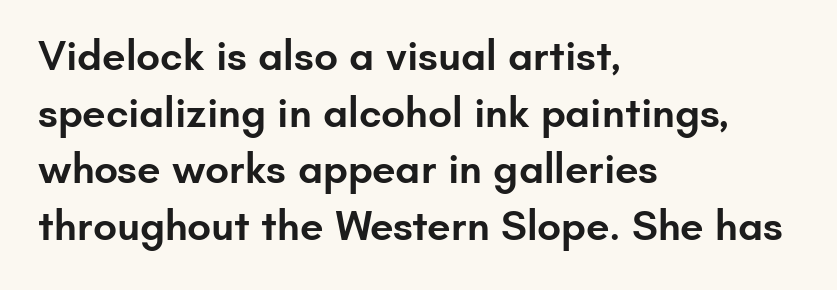
The rendering uses a moderate line-height, typical for paragraphs. These lines are rendered in a variable-pitch font. Designer's note — italics off, roman on. Weight: semibold (demi).
